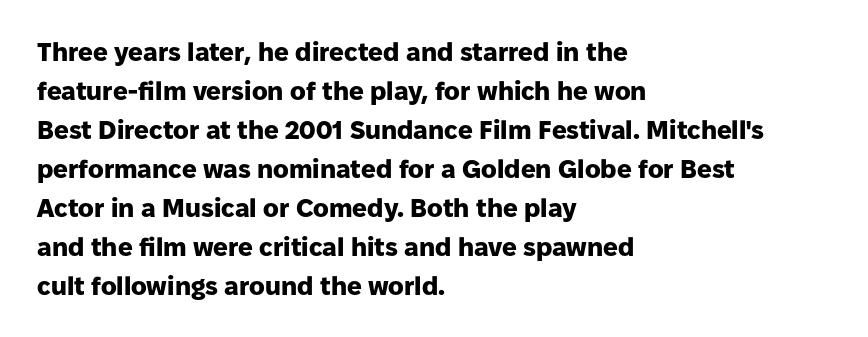
Successive baselines arrive at the customary interval. Nope, not italic — everything's standing straight. Stroke thickness is high; the sample reads as a true bold. Line starts are locked; line ends wander. Clear beneath every line of the passage. The line texture is even and compact thanks to regular tracking.
